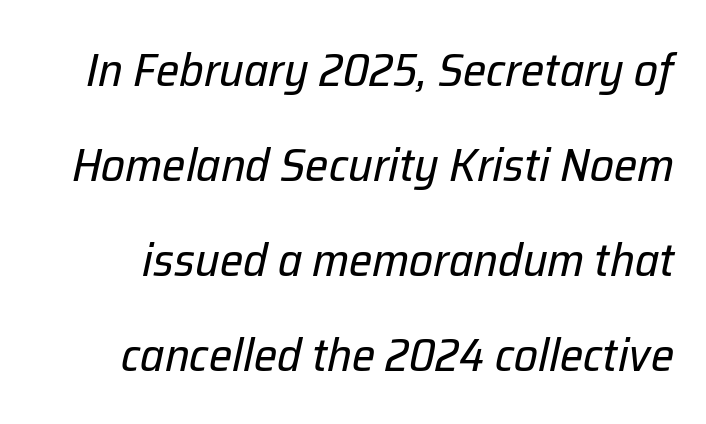
{"italic": "yes", "lean": "right", "slant_degrees": 12, "bold": "no", "weight": "regular", "width": "normal", "stroke_contrast": "low", "x_height": "medium", "monospaced": "no", "underline": "no", "line_spacing": "loose", "line_spacing_ratio": 2.02, "letter_spacing": "normal", "letter_spacing_em": 0.0, "glyph_px": 47}
